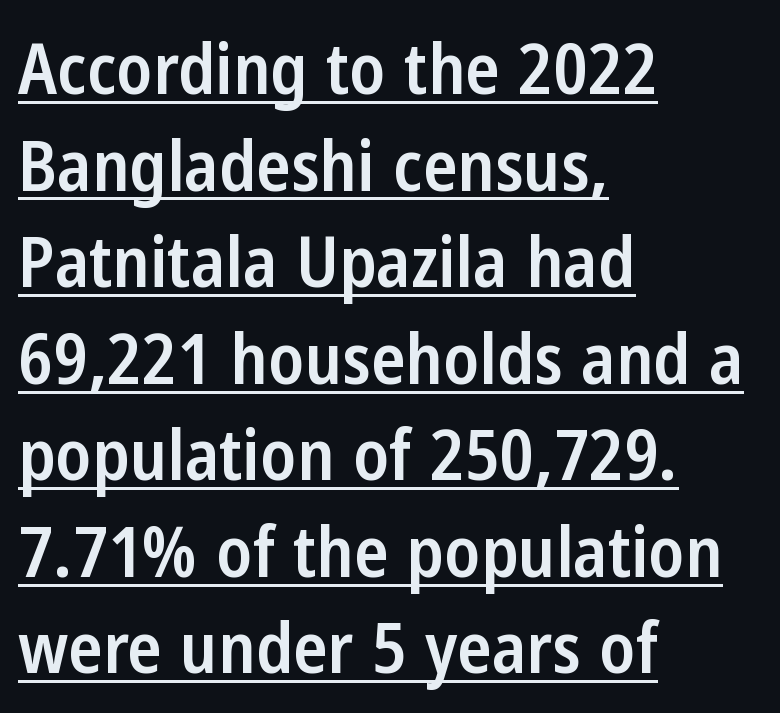
The image shows 71 px semibold, condensed sans-serif type, upright; set left-aligned, normal line spacing (1.36x), normal letter spacing, underlined; low stroke contrast and a medium x-height.
